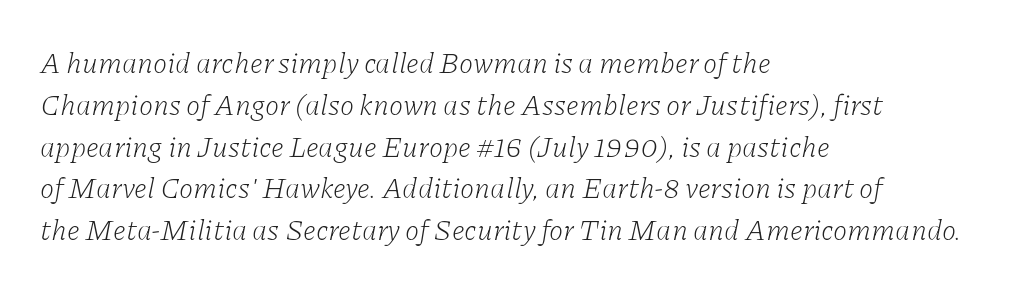
Slanted lettering throughout. Short and long lines alike share a common starting point at left. A clean baseline with only descenders dipping below it. Font category for this specimen: serif.
